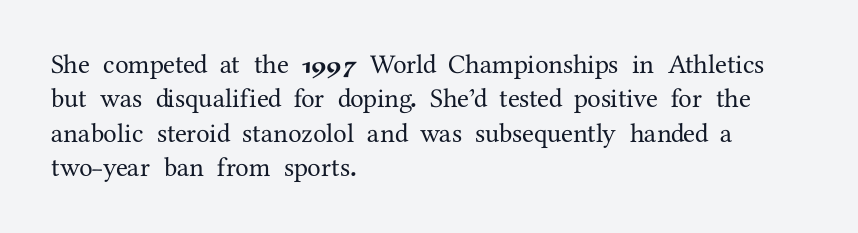
Do the letters lean? They stand straight. Lines of text with bare space underneath. The passage shown stacks its lines at a standard gap. Casual observation: everything's shoved over to the left.
